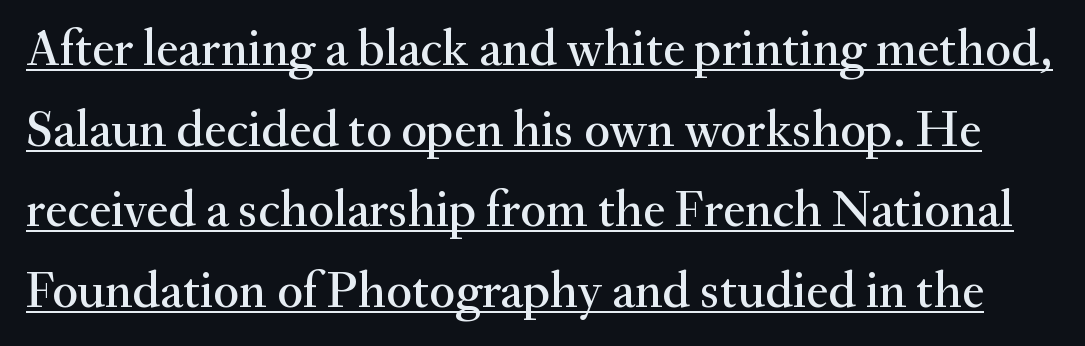
{"serif": "yes", "italic": "no", "width": "normal", "stroke_contrast": "medium", "x_height": "small", "monospaced": "no", "underline": "yes", "line_spacing": "normal", "line_spacing_ratio": 1.58, "letter_spacing": "normal", "letter_spacing_em": 0.0, "glyph_px": 51}
